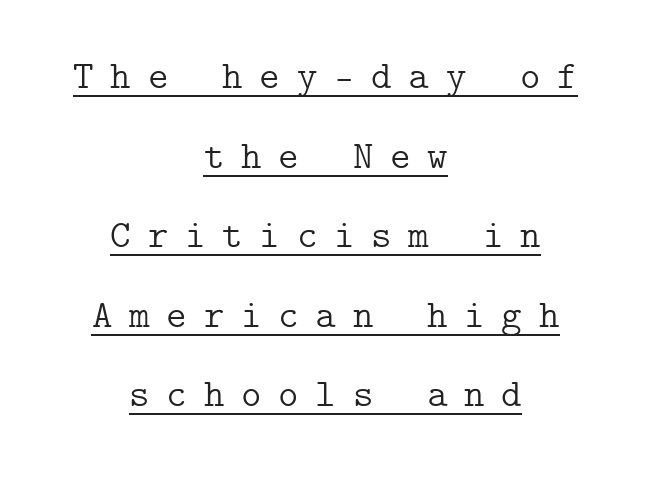
Q: Is the text bold? A: No.
Q: Is the text italic (slanted)? A: No, it is upright.
Q: Is the typeface a serif or a sans-serif typeface? A: Serif.
Q: Is the text underlined? A: Yes.
Q: How is the paragraph aligned? A: Centered.
Q: Is the spacing between letters normal or unusually wide? A: Unusually wide.
Q: Is the spacing between lines tight, normal or loose? A: Loose.
Q: Width (condensed, normal, or wide)? A: Normal.
Q: Stroke contrast? A: Low.
Q: x-height? A: Medium.
